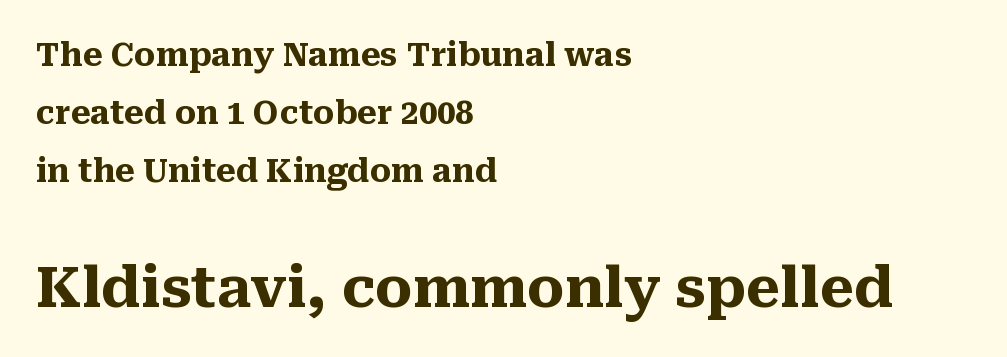
The specimen reads as upright at a glance. The following chunk of copy outweighs the initial chunk in type size. In terms of letterspacing, this is plain default setting. I'd call this a serif setting — the letters wear small feet. Glance below the letters and you will spot only blank space. You could not count columns in this text — the font is proportionally spaced.
